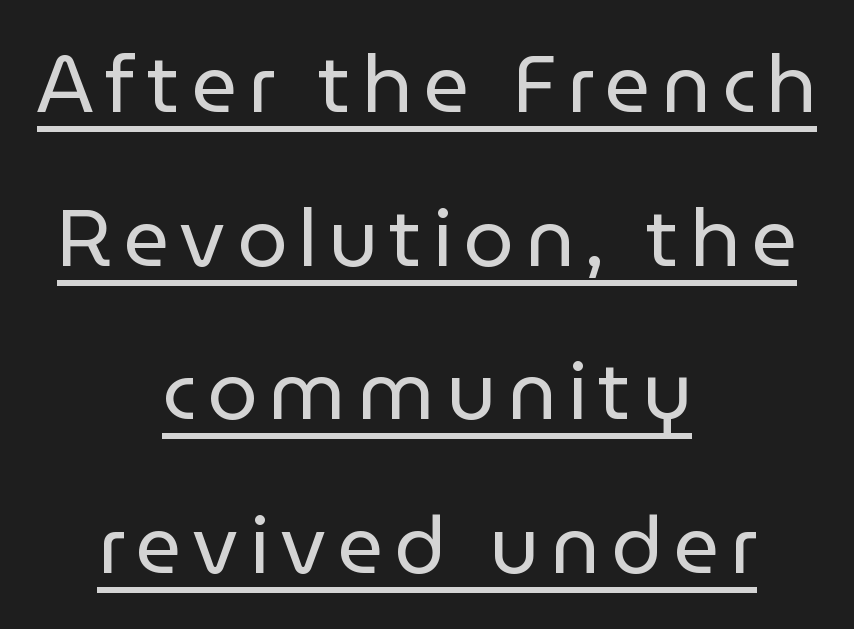
Q: Is the text bold? A: No.
Q: Is the text italic (slanted)? A: No, it is upright.
Q: Is the typeface a serif or a sans-serif typeface? A: Sans-serif.
Q: Is the text underlined? A: Yes.
Q: How is the paragraph aligned? A: Centered.
Q: Is the spacing between lines tight, normal or loose? A: Loose.
Q: Width (condensed, normal, or wide)? A: Normal.
Q: Stroke contrast? A: Low.
Q: x-height? A: Medium.
Q: Monospaced? A: No.
